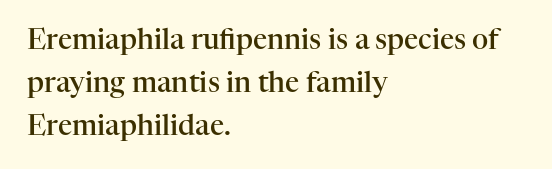
The image shows 28 px semibold serif type, upright; set left-aligned, normal line spacing (1.53x), normal letter spacing, not underlined; high stroke contrast and a medium x-height.
